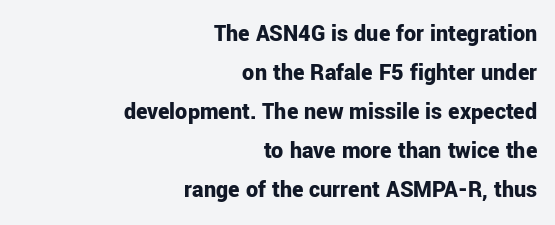
The image shows 24 px bold type, upright; set right-aligned, normal line spacing (1.63x), normal letter spacing, not underlined.
